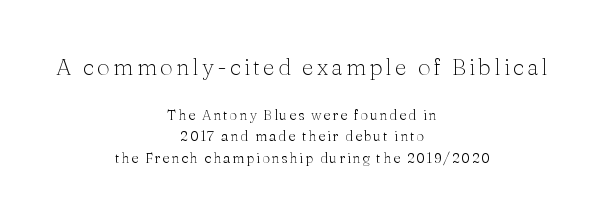
{"italic": "no", "bold": "no", "underline": "no", "align": "center", "line_spacing": "normal", "line_spacing_ratio": 1.54, "larger_block": "first", "size_ratio": 1.64, "glyph_px": 23}
